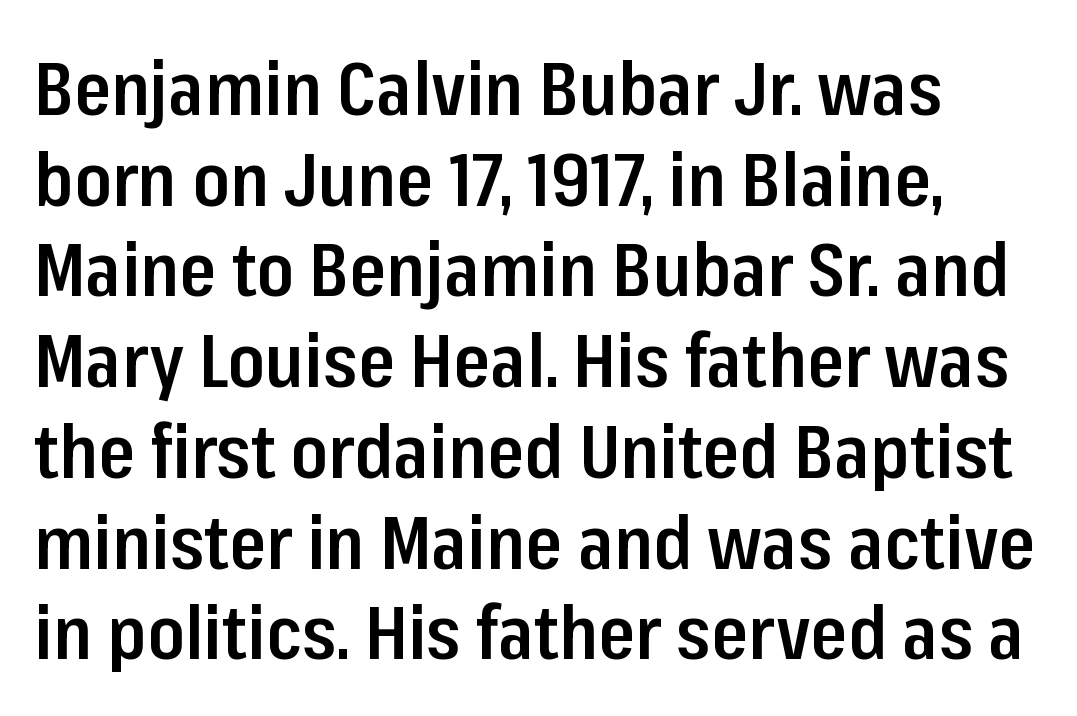
Q: Is the text bold? A: Semi-bold.
Q: Is the text italic (slanted)? A: No, it is upright.
Q: Is the typeface a serif or a sans-serif typeface? A: Sans-serif.
Q: Is the text underlined? A: No.
Q: Is the spacing between letters normal or unusually wide? A: Normal.
Q: Width (condensed, normal, or wide)? A: Condensed.
Q: Stroke contrast? A: Low.
Q: x-height? A: Medium.
Q: Monospaced? A: No.
